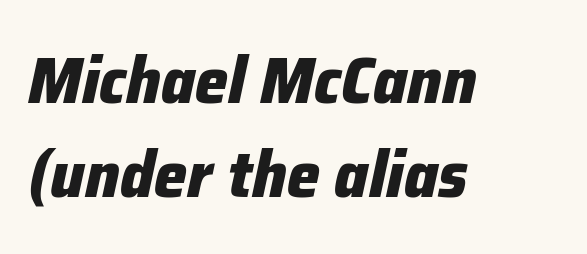
Observe the ordinary spacing: letters are neighbours, not strangers. Note the varied advance widths — an 'i' is clearly narrower than an 'm'. Clear beneath every line of the passage. Heavy, bold letterforms. The font's italic variant was chosen for this text.
